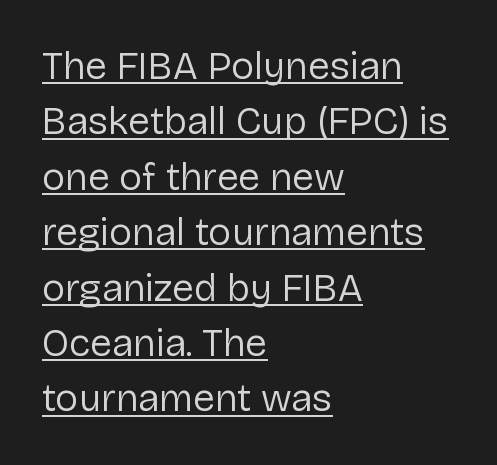
Q: Is the text bold? A: No.
Q: Is the text italic (slanted)? A: No, it is upright.
Q: Is the typeface a serif or a sans-serif typeface? A: Sans-serif.
Q: Is the text underlined? A: Yes.
Q: How is the paragraph aligned? A: Left-aligned.
Q: Is the spacing between letters normal or unusually wide? A: Normal.
Q: Is the spacing between lines tight, normal or loose? A: Normal.
Q: Width (condensed, normal, or wide)? A: Normal.
Q: Stroke contrast? A: Low.
Q: x-height? A: Medium.
Q: Monospaced? A: No.
